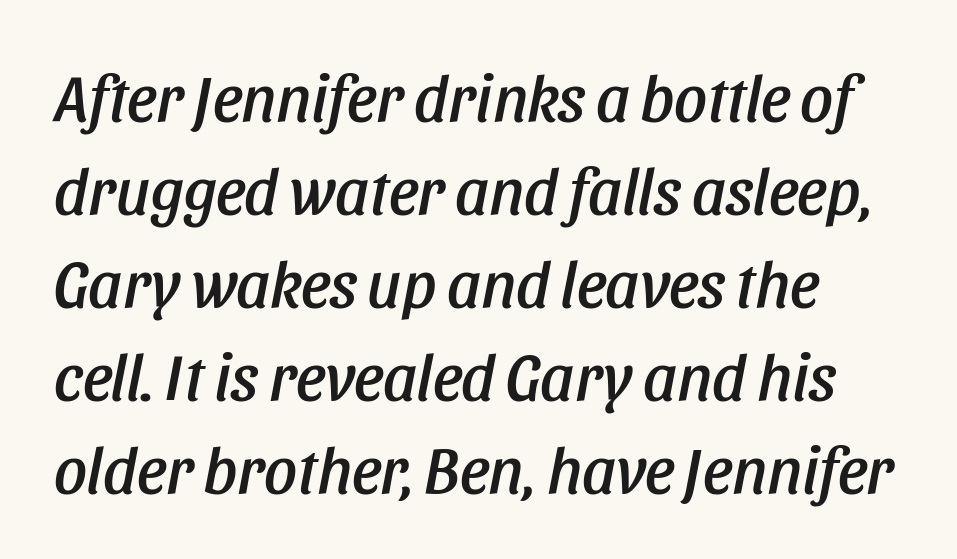
Posture: slanted. The letters sit at their default tracking, neither squeezed nor spread. Words float on clear page, feet unadorned. Proportional: the letters do not fall into vertical columns. Notice how descenders clear the ascenders below comfortably — that's standard leading.
